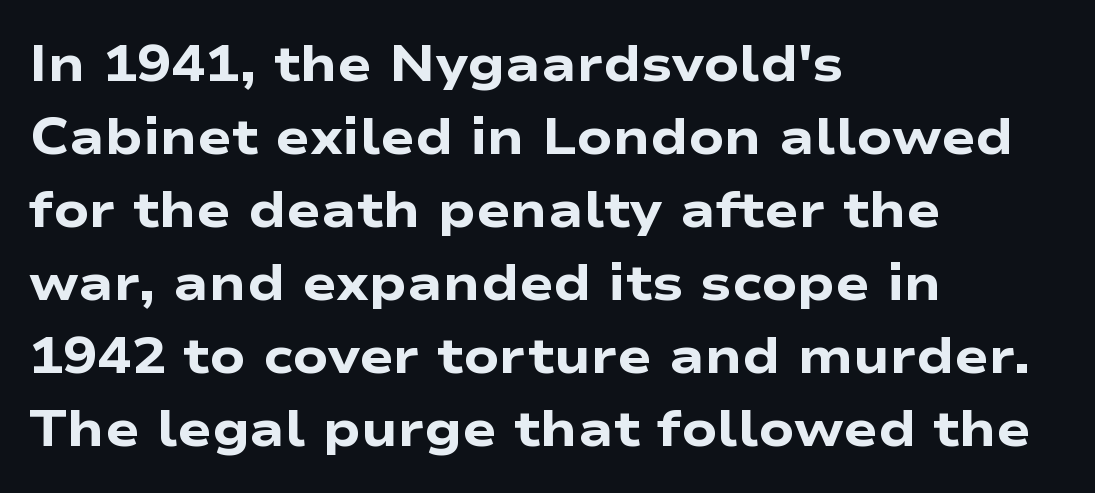
{"serif": "no", "italic": "no", "bold": "yes", "weight": "heavy", "width": "wide", "stroke_contrast": "low", "x_height": "medium", "monospaced": "no", "underline": "no", "align": "left", "line_spacing": "normal", "line_spacing_ratio": 1.43, "letter_spacing": "normal", "letter_spacing_em": 0.0, "glyph_px": 51}
